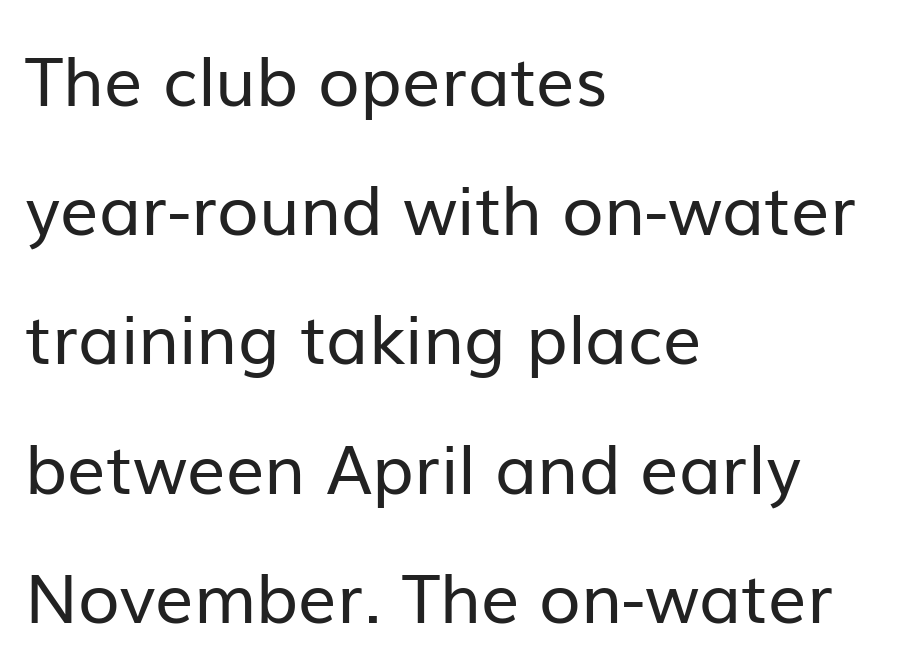
{"serif": "no", "italic": "no", "bold": "no", "weight": "regular", "width": "normal", "stroke_contrast": "low", "x_height": "medium", "monospaced": "no", "underline": "no", "align": "left", "line_spacing": "loose", "line_spacing_ratio": 1.9, "letter_spacing": "normal", "letter_spacing_em": 0.0, "glyph_px": 68}
